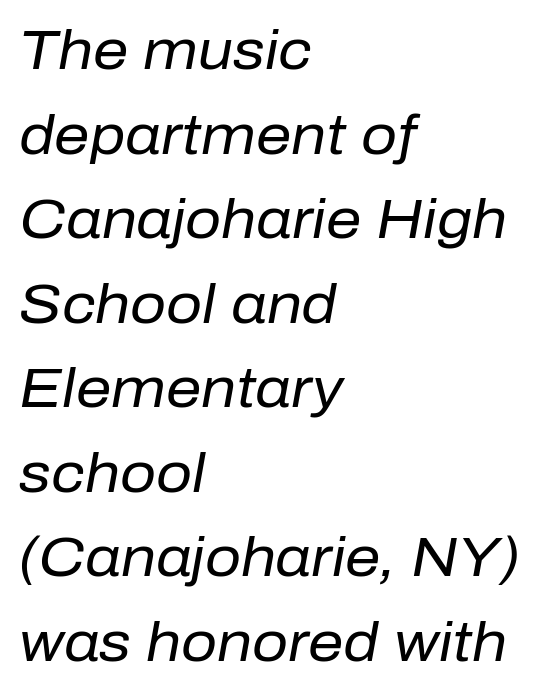
{"italic": "yes", "lean": "right", "slant_degrees": 10, "bold": "no", "weight": "regular", "width": "normal", "stroke_contrast": "low", "x_height": "medium", "monospaced": "no", "underline": "no", "align": "left", "line_spacing": "normal", "line_spacing_ratio": 1.51, "letter_spacing": "normal", "letter_spacing_em": 0.0, "glyph_px": 56}
